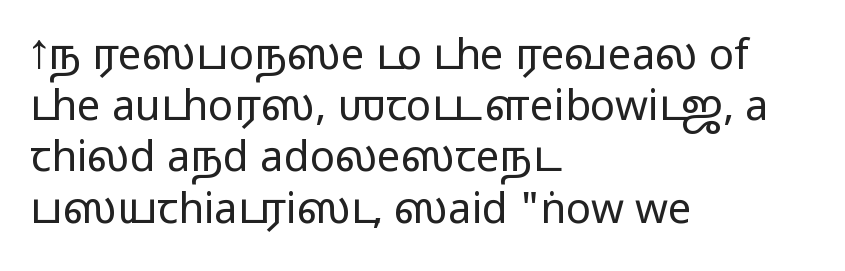
The rendering anchors every line to the left-hand side. The designer went with a sans here, leaving each stem footless. The face used here is proportionally spaced, like ordinary book or web type. Tracking value appears to be zero — textbook default spacing.
